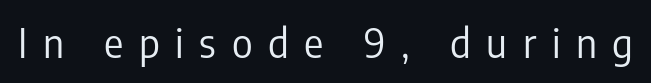
Q: Is the text bold? A: No.
Q: Is the text italic (slanted)? A: No, it is upright.
Q: Is the typeface a serif or a sans-serif typeface? A: Sans-serif.
Q: Is the text underlined? A: No.
Q: Is the spacing between letters normal or unusually wide? A: Unusually wide.
Q: Width (condensed, normal, or wide)? A: Condensed.
Q: Stroke contrast? A: Low.
Q: x-height? A: Medium.
Q: Monospaced? A: No.
